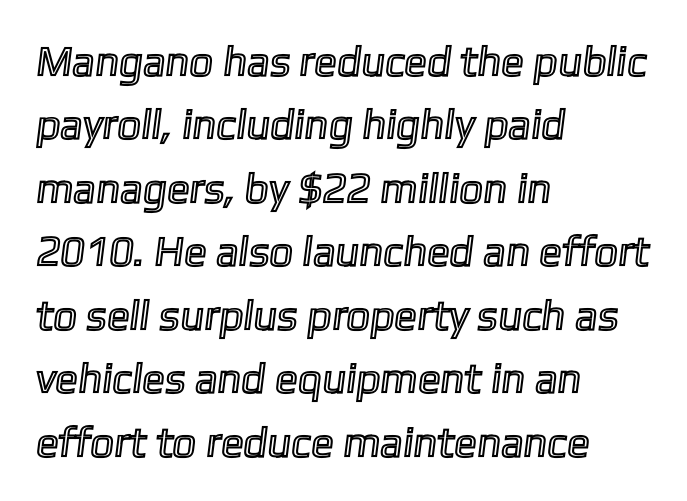
The image shows 42 px text type; set left-aligned, normal line spacing (1.51x), normal letter spacing, not underlined; a medium x-height.
